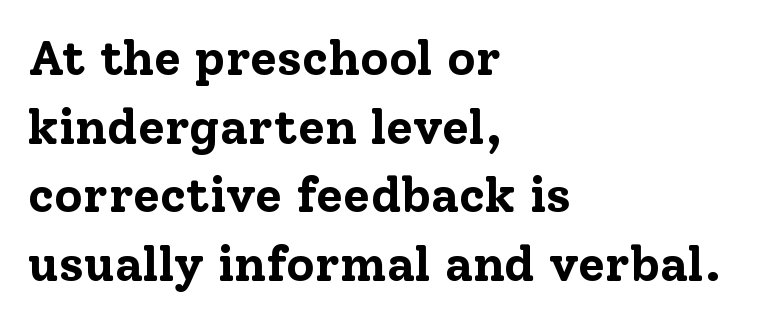
{"serif": "yes", "italic": "no", "bold": "yes", "weight": "bold", "width": "normal", "stroke_contrast": "low", "x_height": "medium", "monospaced": "no", "underline": "no", "align": "left", "line_spacing": "normal", "line_spacing_ratio": 1.4, "letter_spacing": "normal", "letter_spacing_em": 0.0, "glyph_px": 49}
